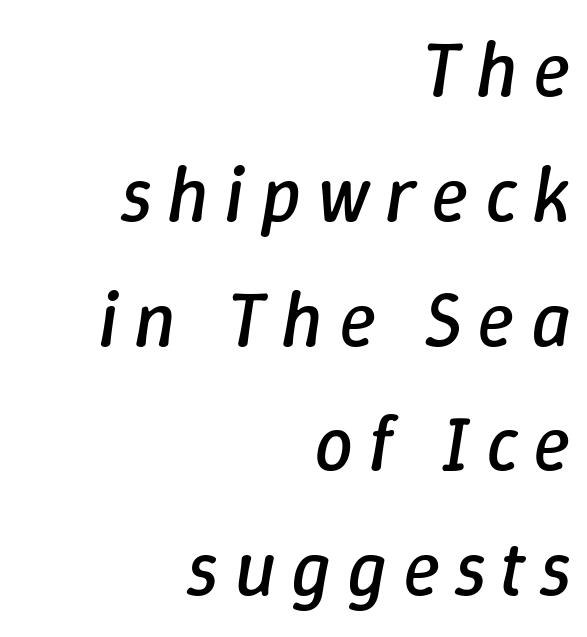
Stems here are at most as thick as an everyday book face. Compared with a flush-left layout, this one pins lines to the opposite, right side. The face used here has a pronounced slope to its letters. Rule under the text: the space is simply empty. A typesetter would call this proportional, since set widths differ per character.
